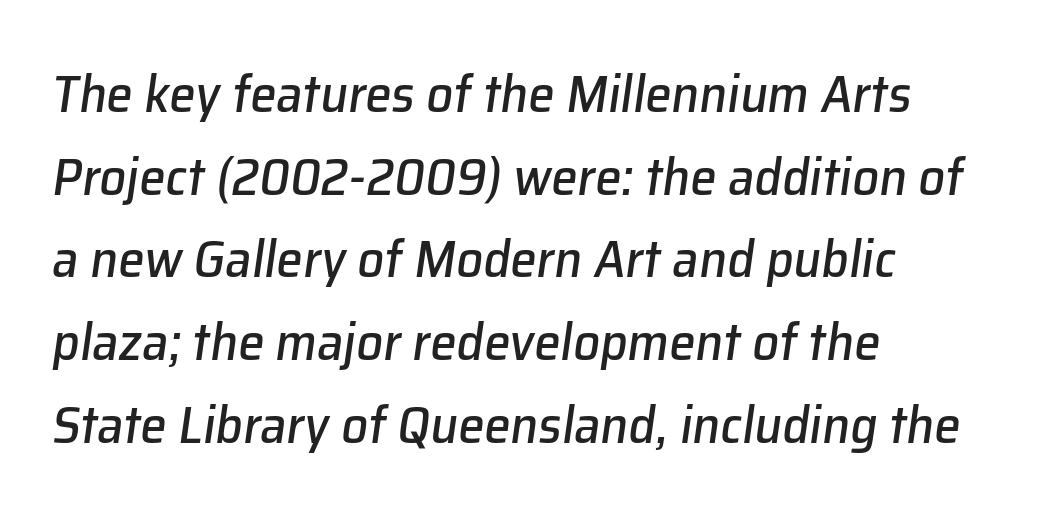
{"italic": "yes", "lean": "right", "slant_degrees": 8, "width": "normal", "stroke_contrast": "low", "x_height": "medium", "monospaced": "no", "underline": "no", "align": "left", "line_spacing": "normal", "line_spacing_ratio": 1.56, "letter_spacing": "normal", "letter_spacing_em": 0.0, "glyph_px": 53}
